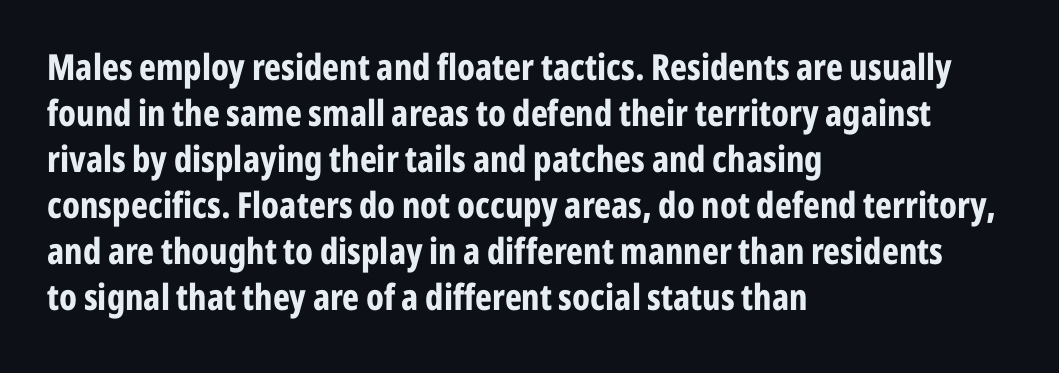
Q: Is the text bold? A: Yes.
Q: Is the text italic (slanted)? A: No, it is upright.
Q: Is the typeface a serif or a sans-serif typeface? A: Sans-serif.
Q: Is the text underlined? A: No.
Q: How is the paragraph aligned? A: Left-aligned.
Q: Is the spacing between letters normal or unusually wide? A: Normal.
Q: Is the spacing between lines tight, normal or loose? A: Normal.
Q: Width (condensed, normal, or wide)? A: Condensed.
Q: Stroke contrast? A: Low.
Q: x-height? A: Medium.
Q: Monospaced? A: No.
